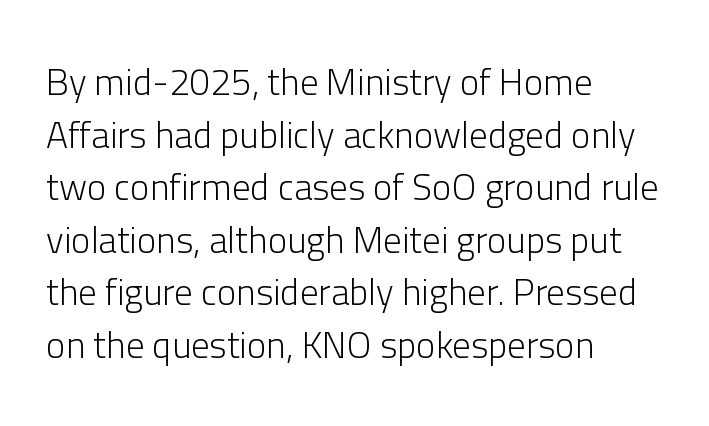
Q: Is the text bold? A: No.
Q: Is the text italic (slanted)? A: No, it is upright.
Q: Is the typeface a serif or a sans-serif typeface? A: Sans-serif.
Q: Is the text underlined? A: No.
Q: How is the paragraph aligned? A: Left-aligned.
Q: Is the spacing between letters normal or unusually wide? A: Normal.
Q: Is the spacing between lines tight, normal or loose? A: Normal.
Q: Width (condensed, normal, or wide)? A: Normal.
Q: Stroke contrast? A: Low.
Q: x-height? A: Medium.
Q: Monospaced? A: No.
